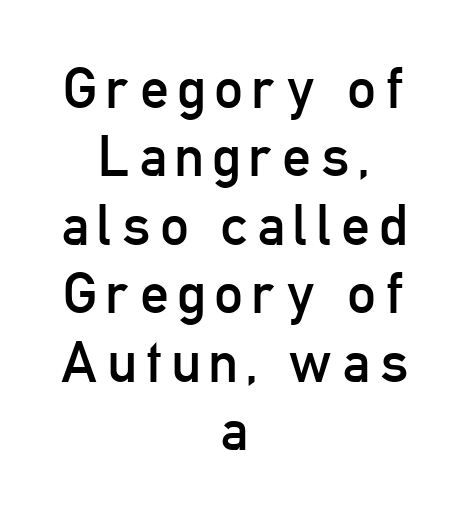
The image shows 57 px regular-weight, condensed sans-serif type, upright; set centered, line spacing 1.2x, not underlined; low stroke contrast and a medium x-height.
